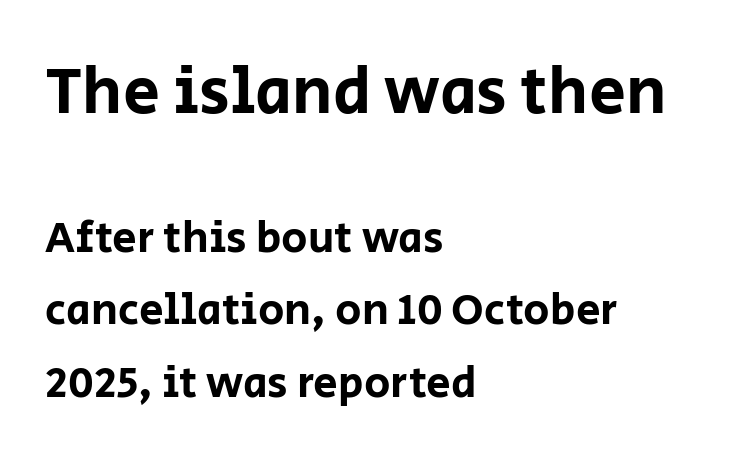
This sample uses an upright cut, with every glyph sitting square on the baseline. Does extra space separate the letters? No, they use regular spacing. Each letter keeps its own natural width here, so spacing adapts to shape. Layout note: lines flush left. Note: larger setting up top, smaller setting below.
